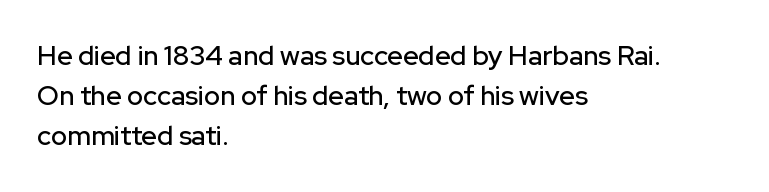
{"italic": "no", "underline": "no", "align": "left", "line_spacing": "normal", "line_spacing_ratio": 1.49, "letter_spacing": "normal", "letter_spacing_em": 0.0, "glyph_px": 27}
